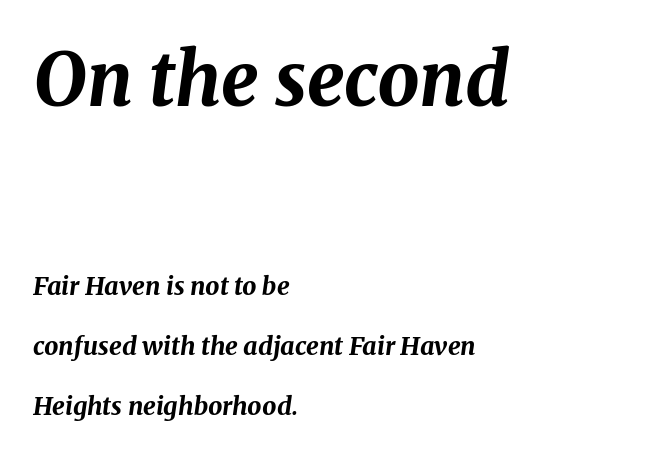
{"italic": "yes", "lean": "right", "slant_degrees": 8, "bold": "yes", "weight": "bold", "width": "normal", "stroke_contrast": "medium", "x_height": "medium", "monospaced": "no", "underline": "no", "align": "left", "line_spacing": "loose", "line_spacing_ratio": 2.4, "letter_spacing": "normal", "letter_spacing_em": 0.0, "larger_block": "first", "size_ratio": 2.96, "glyph_px": 74}
